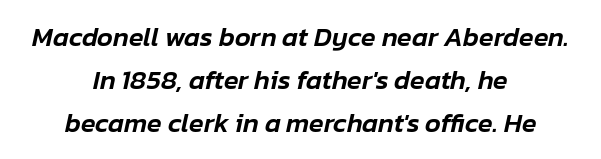
Casual observation: everything's sitting right in the middle. The whole block is typeset with a tilt. Lines of text with bare space underneath. Each new line begins a customary step beneath the previous one. The gaps between neighbouring characters are ordinary and unremarkable.
